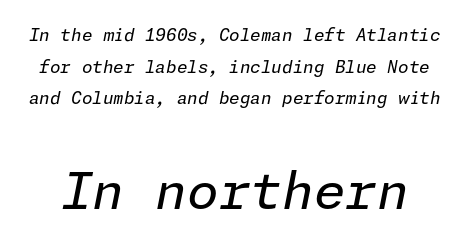
Stems here are at most as thick as an everyday book face. The face used here is rendered with its standard letterfit. Two sizes are in play, and the larger belongs to the second block. The specimen reads as italic at a glance.
